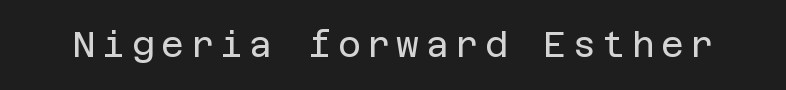
Letters rest on an invisible, unmarked baseline. Every character sits straight up, as roman type does. Stroke terminals: plain, sans-serif. The strokes are not fattened; the text isn't bold.
